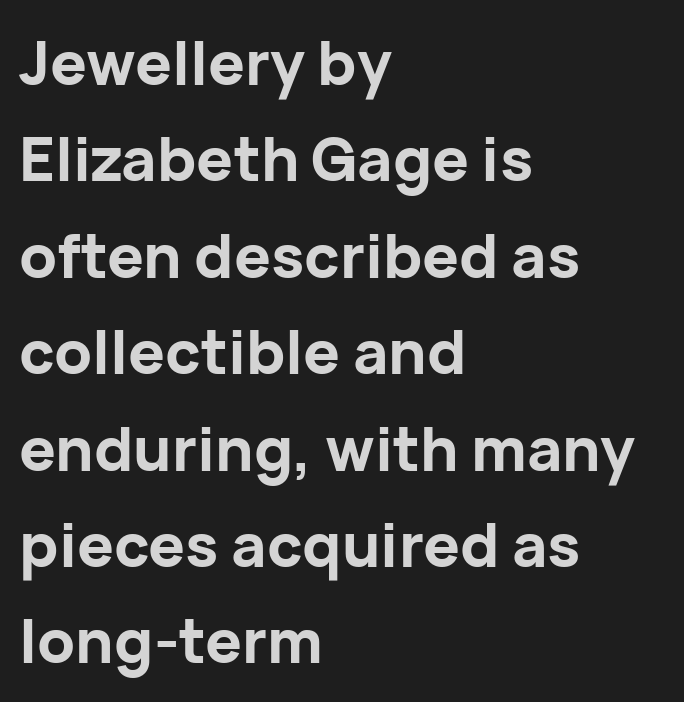
Q: Is the text bold? A: Yes.
Q: Is the text italic (slanted)? A: No, it is upright.
Q: Is the typeface a serif or a sans-serif typeface? A: Sans-serif.
Q: Is the text underlined? A: No.
Q: How is the paragraph aligned? A: Left-aligned.
Q: Is the spacing between letters normal or unusually wide? A: Normal.
Q: Is the spacing between lines tight, normal or loose? A: Normal.
Q: Width (condensed, normal, or wide)? A: Normal.
Q: Stroke contrast? A: Low.
Q: x-height? A: Medium.
Q: Monospaced? A: No.
